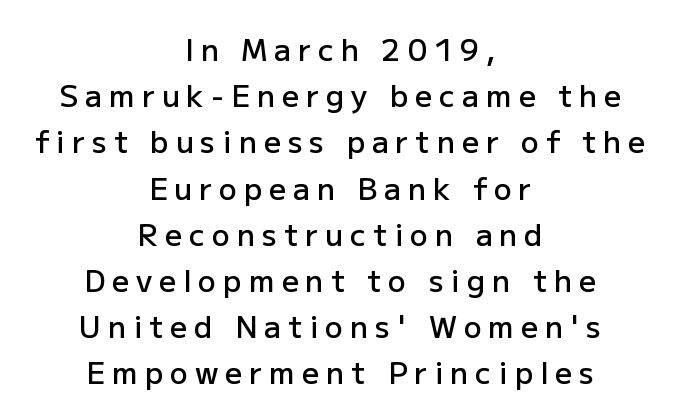
{"serif": "no", "italic": "no", "bold": "semi", "weight": "semibold", "width": "normal", "stroke_contrast": "low", "x_height": "medium", "monospaced": "no", "underline": "no", "align": "center", "line_spacing": "normal", "line_spacing_ratio": 1.54, "letter_spacing": "wide", "letter_spacing_em": 0.23, "glyph_px": 30}
